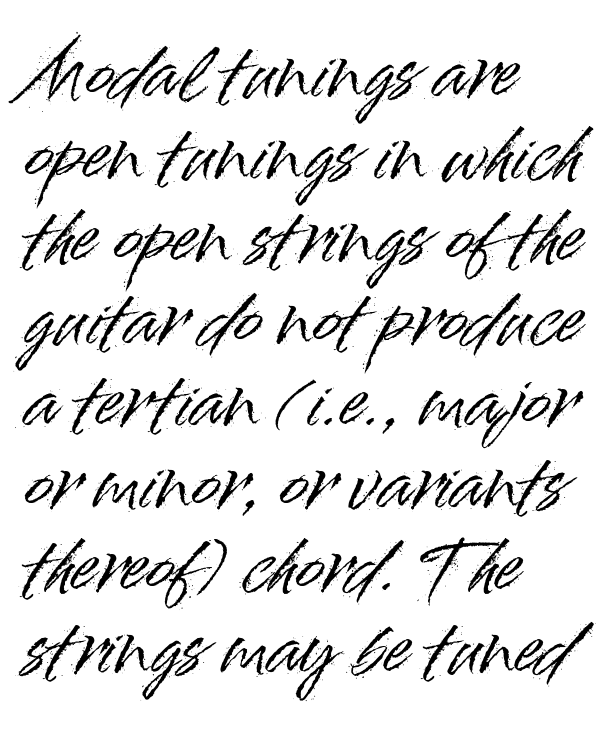
Q: Is the text italic (slanted)? A: Yes.
Q: Is the typeface a serif or a sans-serif typeface? A: Sans-serif.
Q: Is the text underlined? A: No.
Q: How is the paragraph aligned? A: Left-aligned.
Q: Is the spacing between letters normal or unusually wide? A: Normal.
Q: Width (condensed, normal, or wide)? A: Normal.
Q: Stroke contrast? A: High.
Q: x-height? A: Small.
Q: Monospaced? A: No.
